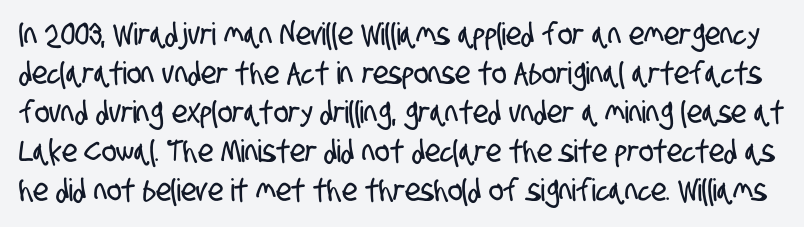
Q: Is the typeface a serif or a sans-serif typeface? A: Sans-serif.
Q: Is the text underlined? A: No.
Q: Is the spacing between letters normal or unusually wide? A: Normal.
Q: Is the spacing between lines tight, normal or loose? A: Normal.
Q: Width (condensed, normal, or wide)? A: Condensed.
Q: Stroke contrast? A: Low.
Q: x-height? A: Large.
Q: Monospaced? A: No.
